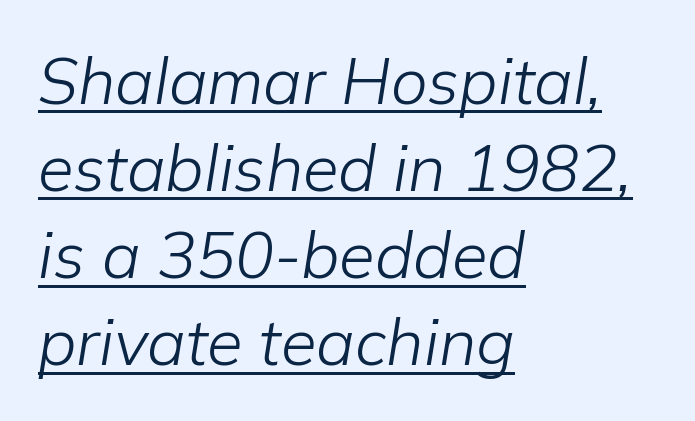
The image shows 65 px light type, italic (leaning right); set left-aligned, normal line spacing (1.34x), normal letter spacing, underlined; low stroke contrast and a medium x-height.
